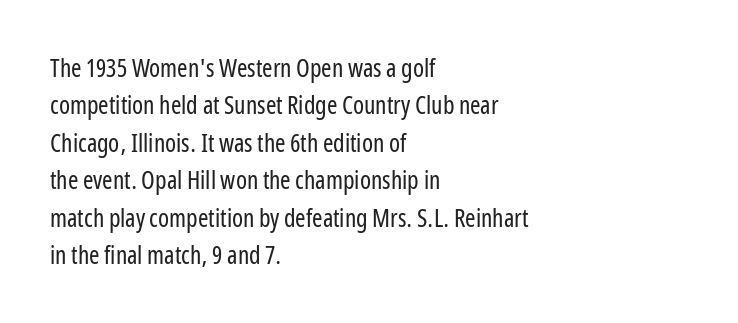
{"italic": "no", "bold": "no", "underline": "no", "align": "left", "line_spacing": "normal", "line_spacing_ratio": 1.5, "letter_spacing": "normal", "letter_spacing_em": 0.0, "glyph_px": 25}
